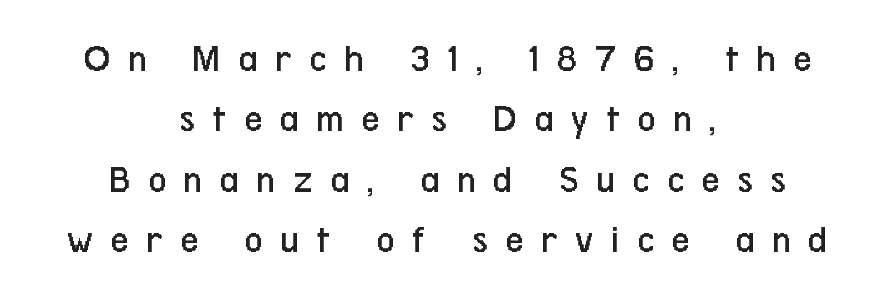
The image shows 40 px regular-weight, condensed sans-serif type, upright; set centered, normal line spacing (1.51x), unusually wide letter spacing (+0.43 em), not underlined; low stroke contrast and a medium x-height.
